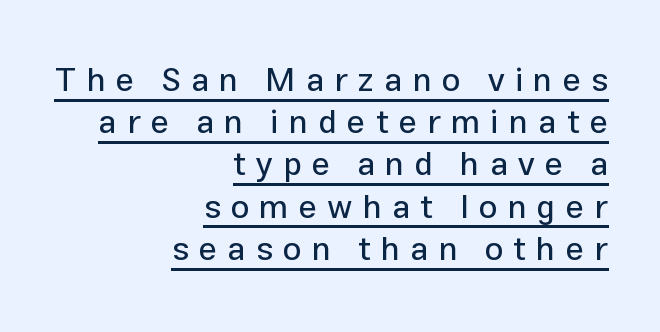
{"serif": "no", "italic": "no", "width": "normal", "stroke_contrast": "low", "x_height": "medium", "monospaced": "no", "underline": "yes", "align": "right", "line_spacing": "normal", "line_spacing_ratio": 1.28, "letter_spacing": "wide", "letter_spacing_em": 0.31, "glyph_px": 33}
